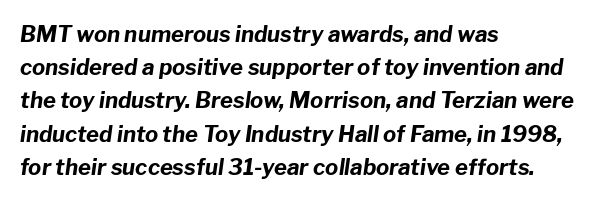
Q: Is the text bold? A: Yes.
Q: Is the text italic (slanted)? A: Yes, it leans right by about 8 degrees.
Q: Is the text underlined? A: No.
Q: How is the paragraph aligned? A: Left-aligned.
Q: Is the spacing between letters normal or unusually wide? A: Normal.
Q: Is the spacing between lines tight, normal or loose? A: Normal.
